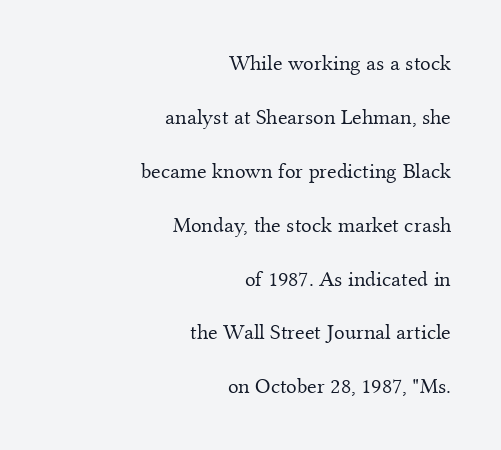
The image shows 22 px text type, upright; set right-aligned, loose line spacing (2.45x), normal letter spacing, not underlined.
